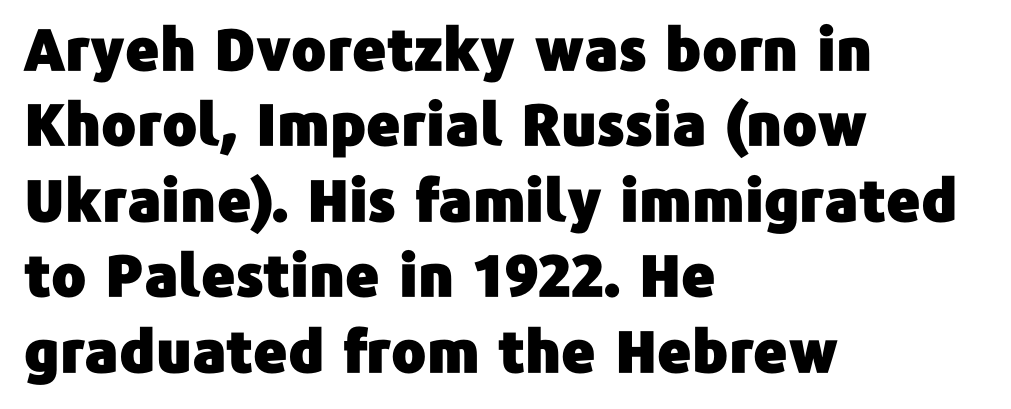
The image shows 58 px sans-serif type, upright; set left-aligned, normal line spacing (1.3x), normal letter spacing, not underlined; low stroke contrast and a medium x-height.
